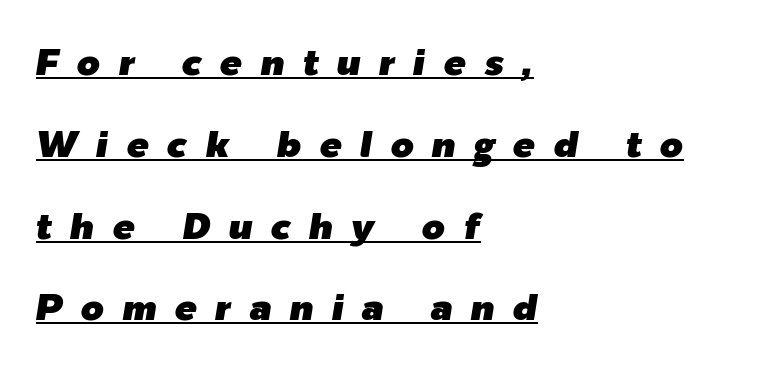
You could not count columns in this text — the font is proportionally spaced. The horizontal fit of the characters is loose and conspicuously gappy. Does the lettering tilt? It does — this is italic. Compared with a centered layout, this one pins lines to the left instead.
